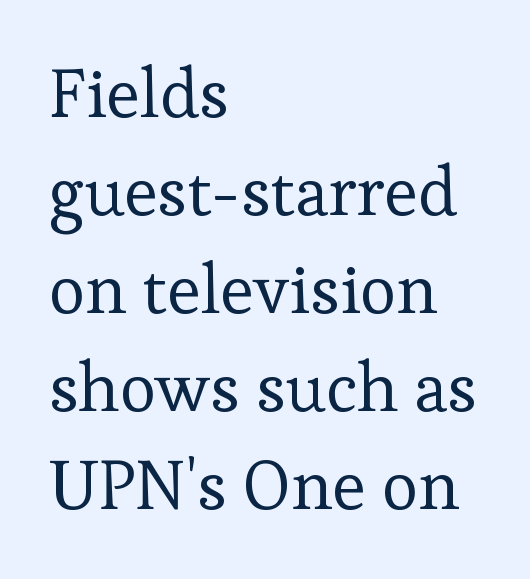
Q: Is the text bold? A: No.
Q: Is the text italic (slanted)? A: No, it is upright.
Q: Is the typeface a serif or a sans-serif typeface? A: Serif.
Q: Is the text underlined? A: No.
Q: How is the paragraph aligned? A: Left-aligned.
Q: Is the spacing between letters normal or unusually wide? A: Normal.
Q: Is the spacing between lines tight, normal or loose? A: Normal.
Q: Width (condensed, normal, or wide)? A: Normal.
Q: Stroke contrast? A: Low.
Q: x-height? A: Medium.
Q: Monospaced? A: No.
